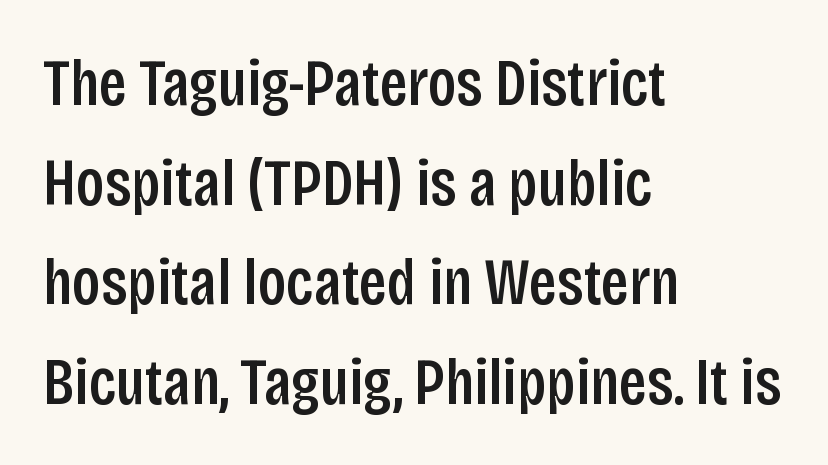
Q: Is the text italic (slanted)? A: No, it is upright.
Q: Is the typeface a serif or a sans-serif typeface? A: Sans-serif.
Q: Is the text underlined? A: No.
Q: How is the paragraph aligned? A: Left-aligned.
Q: Is the spacing between letters normal or unusually wide? A: Normal.
Q: Is the spacing between lines tight, normal or loose? A: Normal.
Q: Width (condensed, normal, or wide)? A: Condensed.
Q: Stroke contrast? A: Low.
Q: x-height? A: Large.
Q: Monospaced? A: No.
